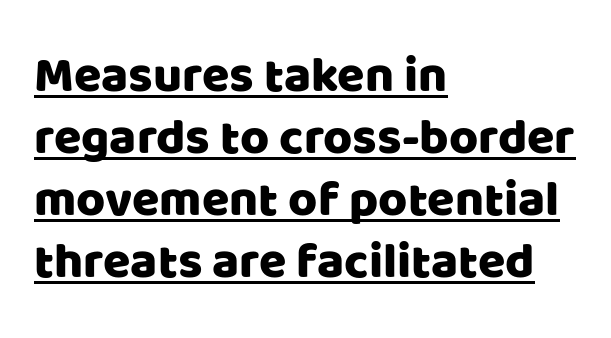
The image shows 50 px sans-serif type, upright; set left-aligned, line spacing 1.24x, normal letter spacing, underlined; low stroke contrast and a large x-height.
